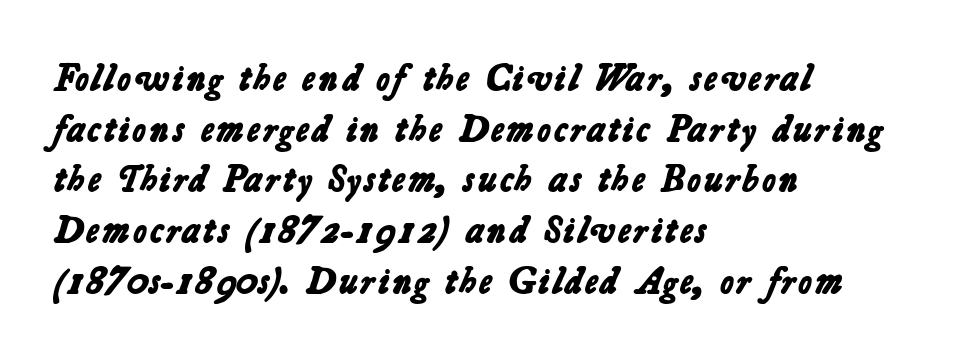
{"serif": "no", "bold": "yes", "weight": "bold", "width": "normal", "stroke_contrast": "low", "x_height": "medium", "monospaced": "no", "underline": "no", "align": "left", "line_spacing": "normal", "line_spacing_ratio": 1.37, "letter_spacing": "normal", "letter_spacing_em": 0.0, "glyph_px": 37}
